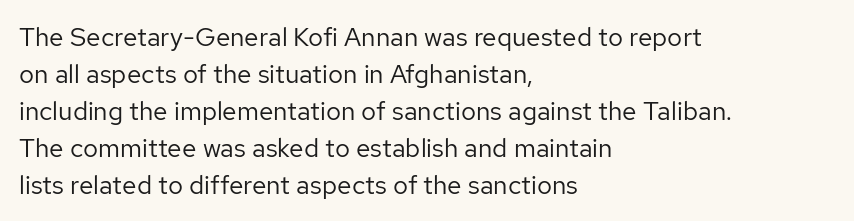
{"italic": "no", "bold": "no", "underline": "no", "align": "left", "line_spacing": "normal", "line_spacing_ratio": 1.42, "letter_spacing": "normal", "letter_spacing_em": 0.0, "glyph_px": 26}
